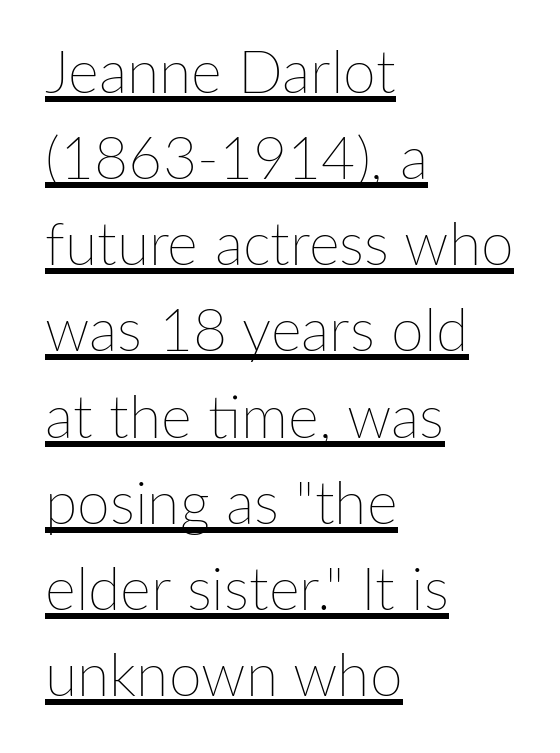
Is the letter spacing exaggerated? No — it looks like the ordinary default. The compositor pushed each line to the left boundary. The vertical gap from one line to the next is medium. Is this a fixed-width face? No — the glyphs have proportional, varying widths.
